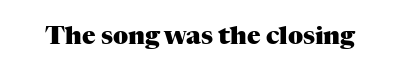
{"italic": "no", "bold": "yes", "underline": "no", "letter_spacing": "normal", "letter_spacing_em": 0.0, "glyph_px": 25}
